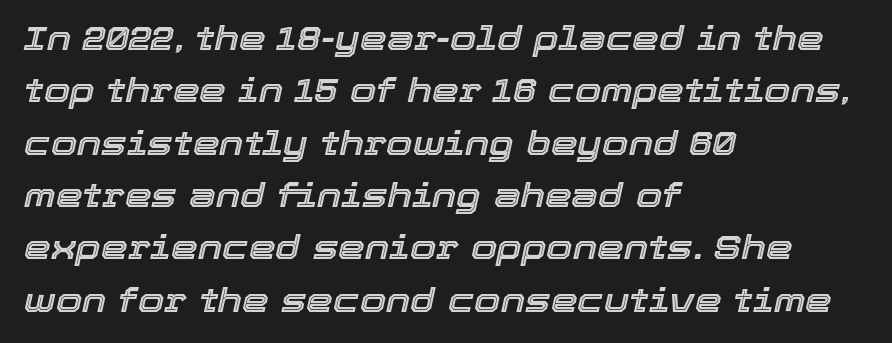
The image shows 34 px text type, italic (leaning right); set left-aligned, normal line spacing (1.54x), normal letter spacing, not underlined; a medium x-height.
